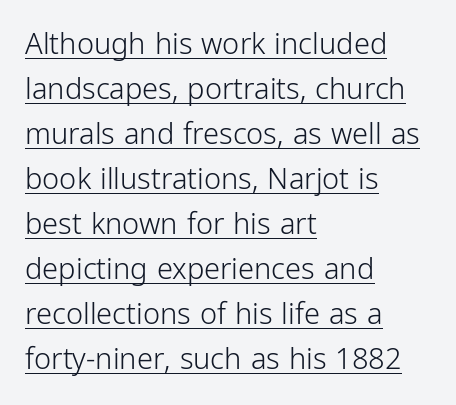
Q: Is the text bold? A: No.
Q: Is the text italic (slanted)? A: No, it is upright.
Q: Is the typeface a serif or a sans-serif typeface? A: Sans-serif.
Q: Is the text underlined? A: Yes.
Q: How is the paragraph aligned? A: Left-aligned.
Q: Is the spacing between letters normal or unusually wide? A: Normal.
Q: Is the spacing between lines tight, normal or loose? A: Normal.
Q: Width (condensed, normal, or wide)? A: Condensed.
Q: Stroke contrast? A: Low.
Q: x-height? A: Medium.
Q: Monospaced? A: No.
